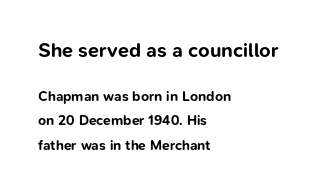
Q: Is the text bold? A: Yes.
Q: Is the text italic (slanted)? A: No, it is upright.
Q: Is the text underlined? A: No.
Q: How is the paragraph aligned? A: Left-aligned.
Q: Is the spacing between letters normal or unusually wide? A: Normal.
Q: Which block of text is set in a larger size, the first (top) or the second (bottom)? A: The first (top) one.
